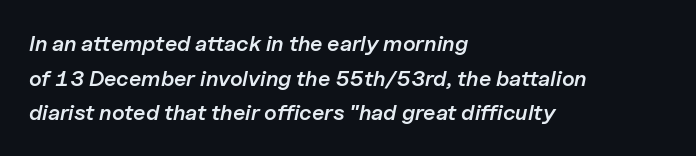
The font's italic variant was chosen for this text. Notice the strokes are somewhat thickened but not fully heavy: this is a semibold. Just letters on the line, the space beneath them empty. Where is the straight margin? On the left. No extra tracking has been applied to these lines. Regarding leading, the lines here are spaced in the standard way.
